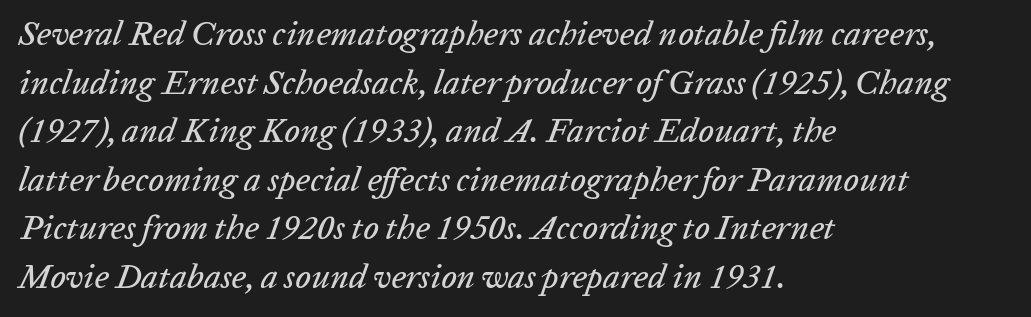
Looking at the ascenders, they clearly lean. Is there much room between lines? A standard amount, neither cramped nor airy. Spacing verdict: proportional, widths tailored to each character. Alignment: flush left. Words appear dense and cohesive because spacing is normal.
